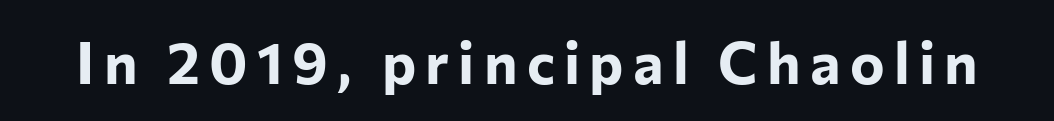
The passage shown is typeset with a sans-serif family. The zone under the glyphs is completely vacant. I'd describe the lettering as bold — thick and assertive. Here the designer chose a conventional face with non-uniform glyph widths. Italic: no, the glyphs are upright roman.
